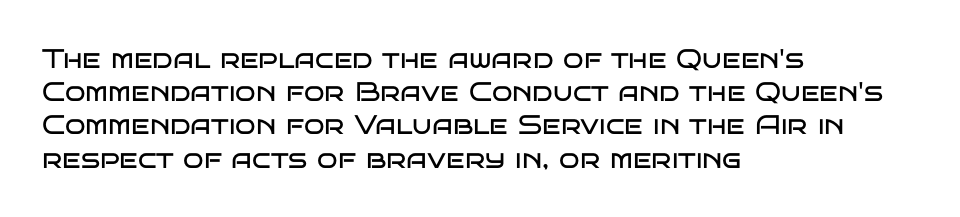
The zone under the glyphs is completely vacant. The passage is arranged the way most books set body copy — flush left. The type sits square on the baseline with zero lean. Weight: in the light-to-regular range. In terms of letterspacing, this is plain default setting.
